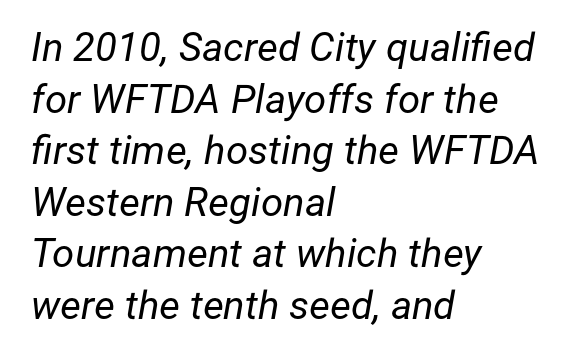
Q: Is the text bold? A: No.
Q: Is the text italic (slanted)? A: Yes, it leans right by about 12 degrees.
Q: Is the text underlined? A: No.
Q: How is the paragraph aligned? A: Left-aligned.
Q: Is the spacing between letters normal or unusually wide? A: Normal.
Q: Is the spacing between lines tight, normal or loose? A: Normal.
Q: Width (condensed, normal, or wide)? A: Normal.
Q: Stroke contrast? A: Low.
Q: x-height? A: Medium.
Q: Monospaced? A: No.
